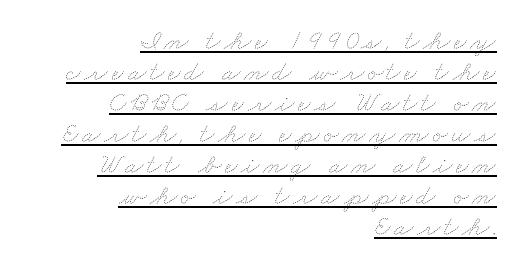
Q: Is the text bold? A: No.
Q: Is the text underlined? A: Yes.
Q: How is the paragraph aligned? A: Right-aligned.
Q: Is the spacing between lines tight, normal or loose? A: Tight.
Q: Width (condensed, normal, or wide)? A: Wide.
Q: Stroke contrast? A: Low.
Q: x-height? A: Small.
Q: Monospaced? A: No.
